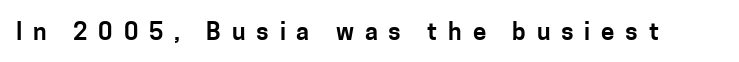
{"italic": "no", "underline": "no", "letter_spacing": "wide", "letter_spacing_em": 0.45, "glyph_px": 24}
